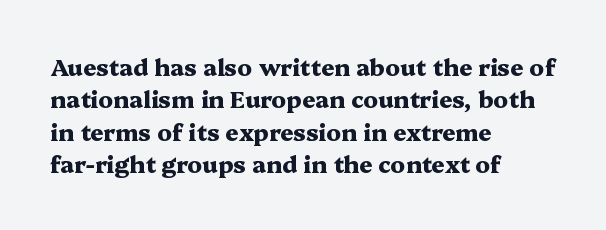
{"italic": "no", "bold": "yes", "underline": "no", "align": "left", "line_spacing": "normal", "line_spacing_ratio": 1.41, "letter_spacing": "normal", "letter_spacing_em": 0.0, "glyph_px": 23}
